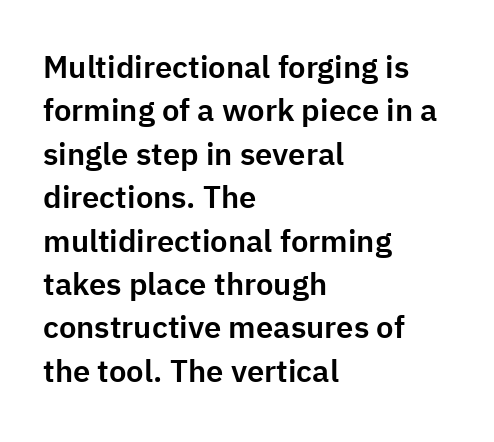
The image shows 31 px sans-serif type, upright; set left-aligned, normal line spacing (1.4x), normal letter spacing, not underlined; low stroke contrast and a medium x-height.
